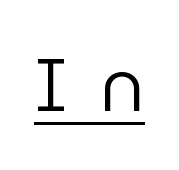
{"serif": "no", "italic": "no", "bold": "no", "weight": "regular", "width": "normal", "stroke_contrast": "low", "x_height": "medium", "monospaced": "no", "underline": "yes", "letter_spacing": "wide", "letter_spacing_em": 0.42, "glyph_px": 74}
